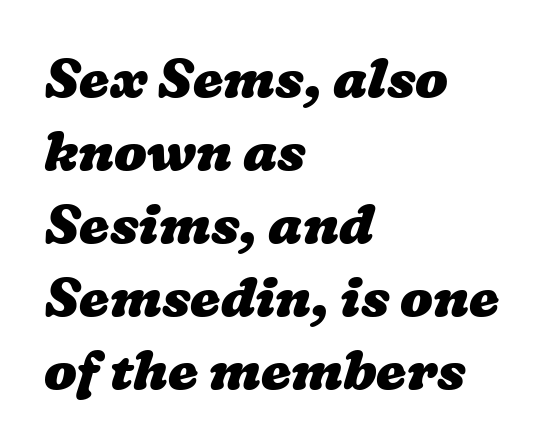
Q: Is the text bold? A: Yes.
Q: Is the text underlined? A: No.
Q: How is the paragraph aligned? A: Left-aligned.
Q: Is the spacing between letters normal or unusually wide? A: Normal.
Q: Is the spacing between lines tight, normal or loose? A: Normal.
Q: Width (condensed, normal, or wide)? A: Wide.
Q: Stroke contrast? A: Low.
Q: x-height? A: Medium.
Q: Monospaced? A: No.
